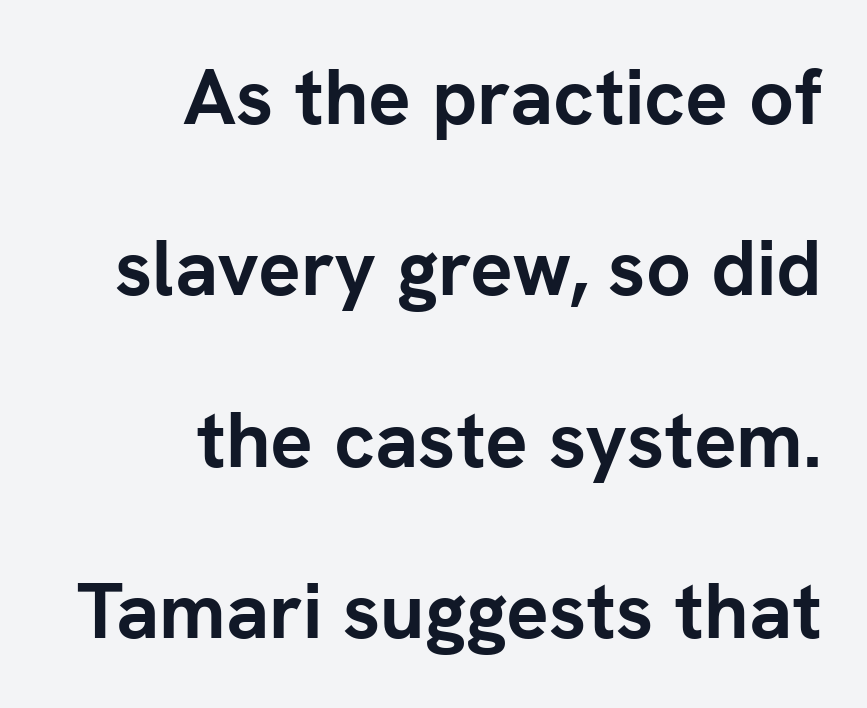
Q: Is the text bold? A: Yes.
Q: Is the text italic (slanted)? A: No, it is upright.
Q: Is the typeface a serif or a sans-serif typeface? A: Sans-serif.
Q: Is the text underlined? A: No.
Q: How is the paragraph aligned? A: Right-aligned.
Q: Is the spacing between letters normal or unusually wide? A: Normal.
Q: Is the spacing between lines tight, normal or loose? A: Loose.
Q: Width (condensed, normal, or wide)? A: Normal.
Q: Stroke contrast? A: Low.
Q: x-height? A: Medium.
Q: Monospaced? A: No.
